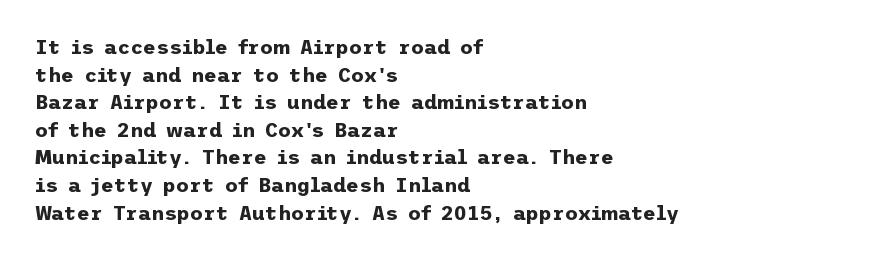
The image shows 20 px bold type, upright; set left-aligned, normal line spacing (1.38x), normal letter spacing, not underlined.
